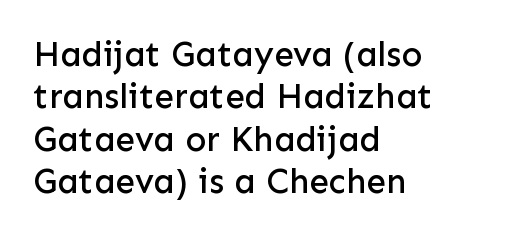
The strip under each line holds only bare page. Characters follow at the spacing the type designer built in. This rendering employs a face without finishing strokes, i.e., a sans-serif. Each line starts at the same left margin while the right side varies. Posture: vertical.
